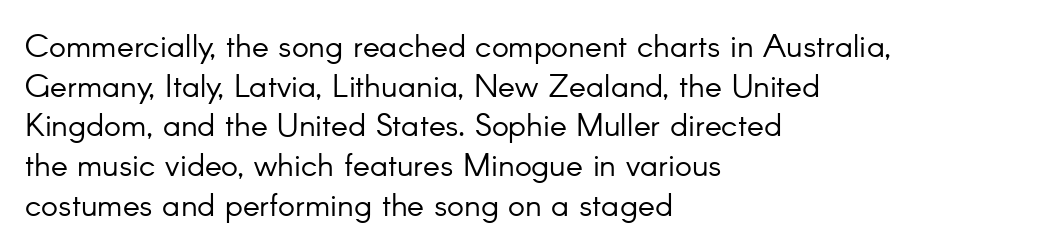
Q: Is the text bold? A: No.
Q: Is the text italic (slanted)? A: No, it is upright.
Q: Is the typeface a serif or a sans-serif typeface? A: Sans-serif.
Q: Is the text underlined? A: No.
Q: How is the paragraph aligned? A: Left-aligned.
Q: Is the spacing between letters normal or unusually wide? A: Normal.
Q: Width (condensed, normal, or wide)? A: Normal.
Q: Stroke contrast? A: Low.
Q: x-height? A: Small.
Q: Monospaced? A: No.
